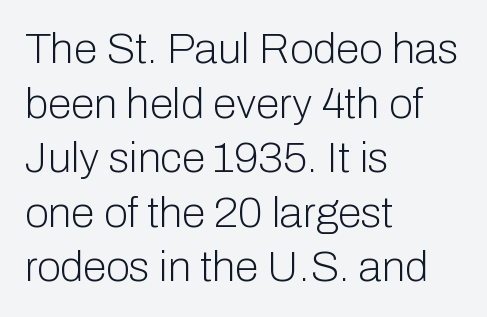
{"serif": "no", "italic": "no", "bold": "no", "weight": "light", "width": "normal", "stroke_contrast": "low", "x_height": "medium", "monospaced": "no", "underline": "no", "align": "left", "line_spacing": "normal", "line_spacing_ratio": 1.27, "letter_spacing": "normal", "letter_spacing_em": 0.0, "glyph_px": 43}
